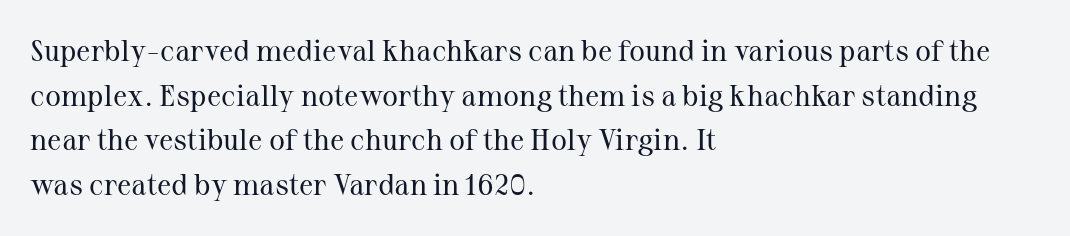
{"serif": "yes", "italic": "no", "bold": "no", "weight": "regular", "width": "normal", "stroke_contrast": "medium", "x_height": "medium", "monospaced": "no", "underline": "no", "align": "left", "line_spacing": "normal", "line_spacing_ratio": 1.49, "letter_spacing": "normal", "letter_spacing_em": 0.0, "glyph_px": 30}
